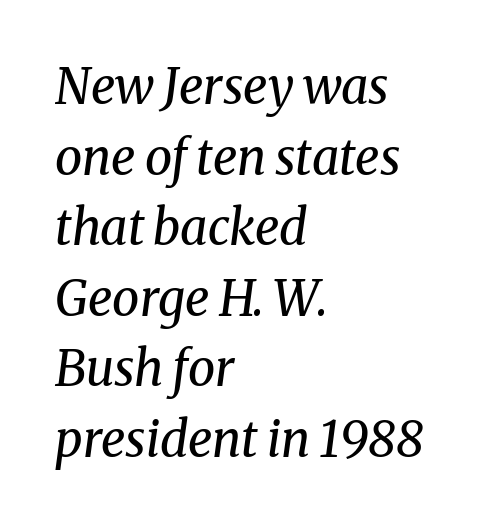
Q: Is the text bold? A: No.
Q: Is the text italic (slanted)? A: Yes, it leans right by about 8 degrees.
Q: Is the typeface a serif or a sans-serif typeface? A: Serif.
Q: Is the text underlined? A: No.
Q: How is the paragraph aligned? A: Left-aligned.
Q: Is the spacing between letters normal or unusually wide? A: Normal.
Q: Is the spacing between lines tight, normal or loose? A: Normal.
Q: Width (condensed, normal, or wide)? A: Normal.
Q: Stroke contrast? A: Medium.
Q: x-height? A: Medium.
Q: Monospaced? A: No.
